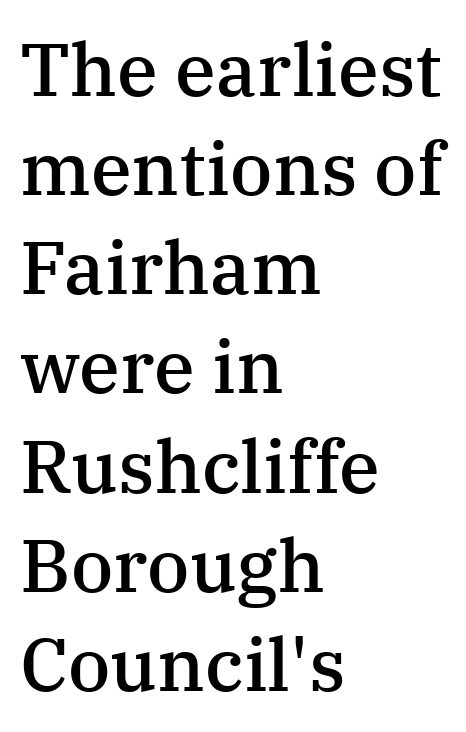
Q: Is the text bold? A: Semi-bold.
Q: Is the text italic (slanted)? A: No, it is upright.
Q: Is the typeface a serif or a sans-serif typeface? A: Serif.
Q: Is the text underlined? A: No.
Q: How is the paragraph aligned? A: Left-aligned.
Q: Is the spacing between letters normal or unusually wide? A: Normal.
Q: Is the spacing between lines tight, normal or loose? A: Normal.
Q: Width (condensed, normal, or wide)? A: Normal.
Q: Stroke contrast? A: Medium.
Q: x-height? A: Medium.
Q: Monospaced? A: No.
